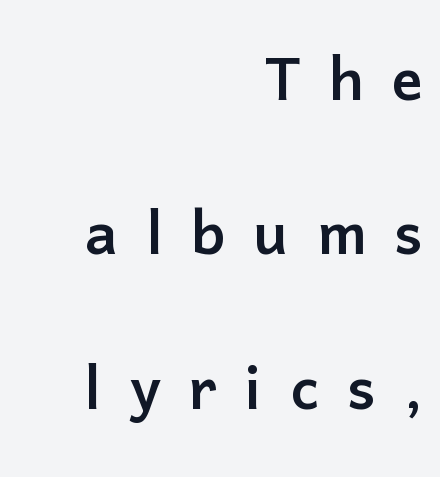
{"serif": "no", "italic": "no", "width": "normal", "stroke_contrast": "low", "x_height": "medium", "monospaced": "no", "underline": "no", "align": "right", "line_spacing": "loose", "line_spacing_ratio": 1.98, "letter_spacing": "wide", "letter_spacing_em": 0.36, "glyph_px": 78}
